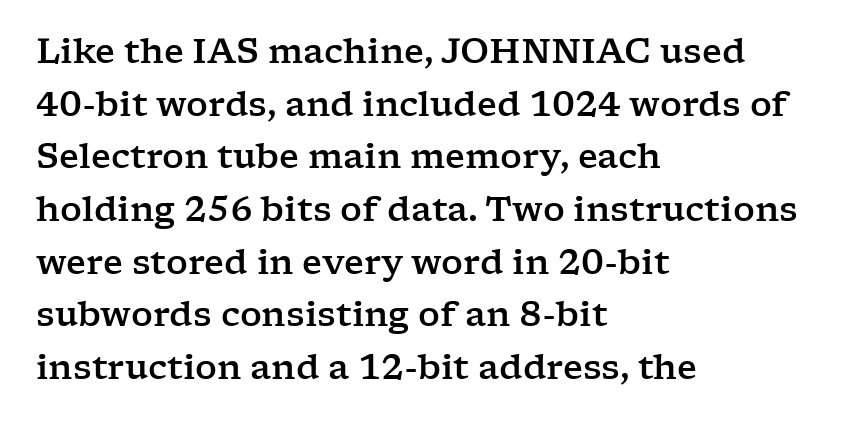
{"serif": "yes", "italic": "no", "width": "wide", "stroke_contrast": "low", "x_height": "medium", "monospaced": "no", "underline": "no", "align": "left", "line_spacing": "normal", "line_spacing_ratio": 1.55, "letter_spacing": "normal", "letter_spacing_em": 0.0, "glyph_px": 34}
